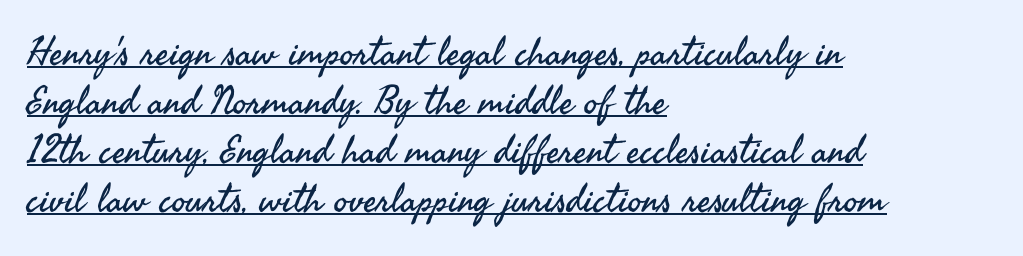
The passage shown stacks its lines at a standard gap. This sample carries an underscore along the baseline area. These glyphs show unthickened strokes, regular width or finer. Character widths vary here, with narrow letters taking less room than wide ones.
